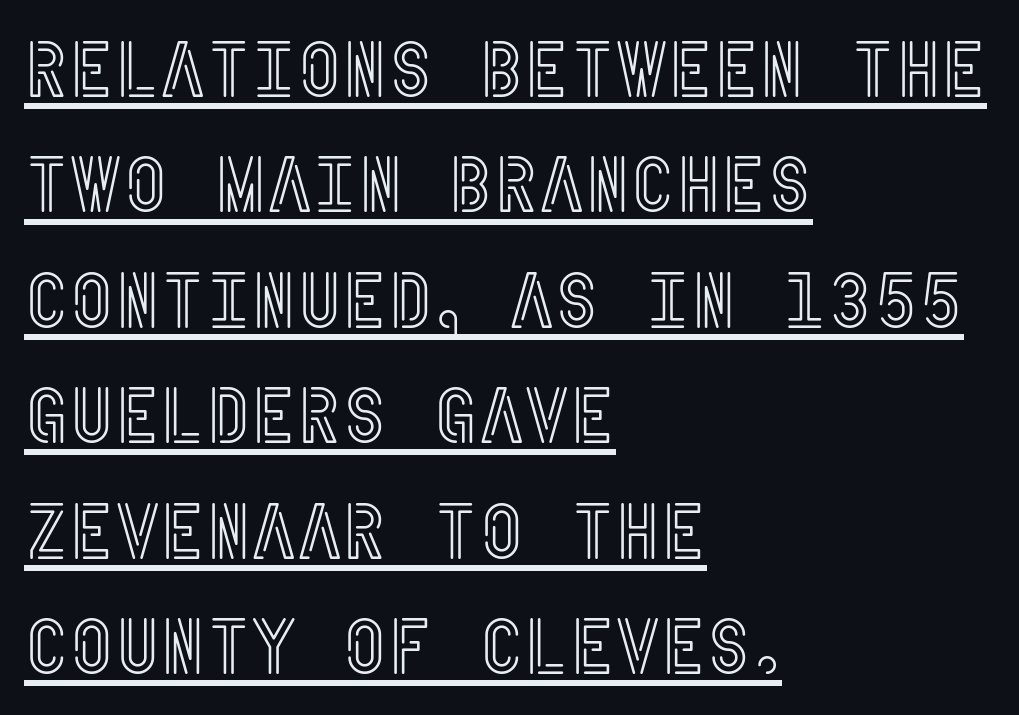
The image shows 78 px condensed type, upright; set left-aligned, normal line spacing (1.48x), normal letter spacing, underlined; a large x-height.
